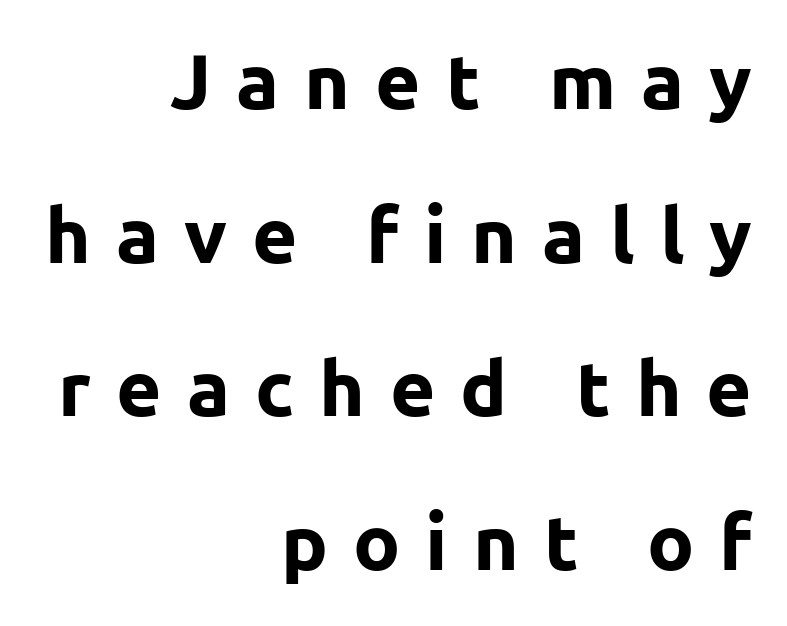
{"serif": "no", "italic": "no", "bold": "yes", "weight": "bold", "width": "normal", "stroke_contrast": "low", "x_height": "medium", "monospaced": "no", "underline": "no", "align": "right", "line_spacing": "loose", "line_spacing_ratio": 1.97, "letter_spacing": "wide", "letter_spacing_em": 0.32, "glyph_px": 78}
